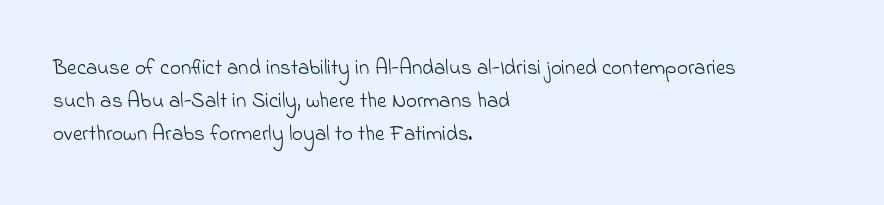
The image shows 21 px text type; set left-aligned, normal line spacing (1.58x), normal letter spacing, not underlined.
